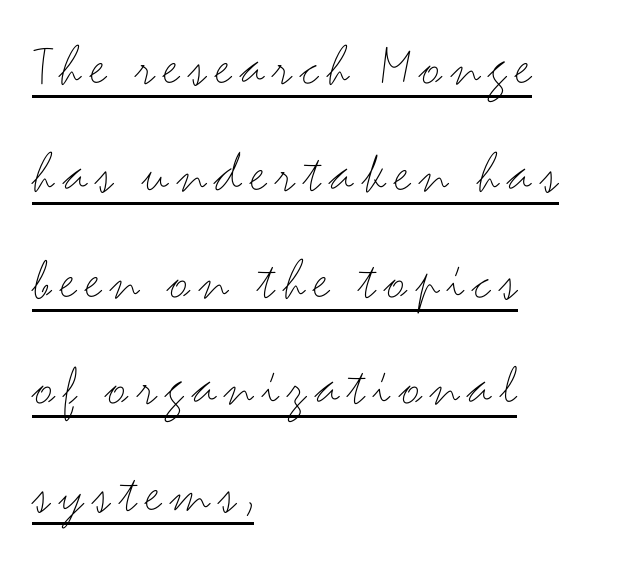
The image shows 59 px thin, wide sans-serif type; set left-aligned, line spacing 1.81x, underlined; medium stroke contrast and a small x-height.
